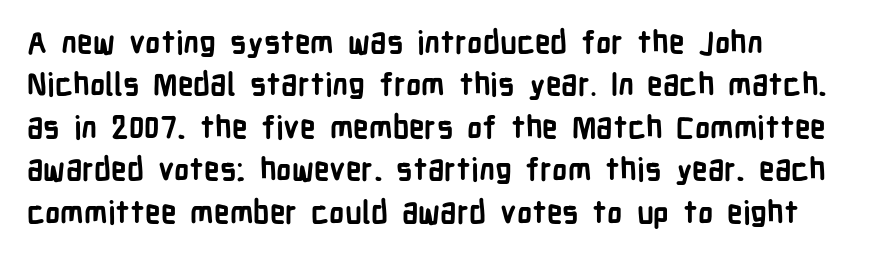
Is there any slant? The stems are plumb. Set as a true bold cut, around the 700 mark. The string is rendered with underlining switched off. Letterform terminals end flat and unadorned throughout the passage. Honestly, the letter spacing is just normal — you wouldn't notice it. Is there much room between lines? A standard amount, neither cramped nor airy.
